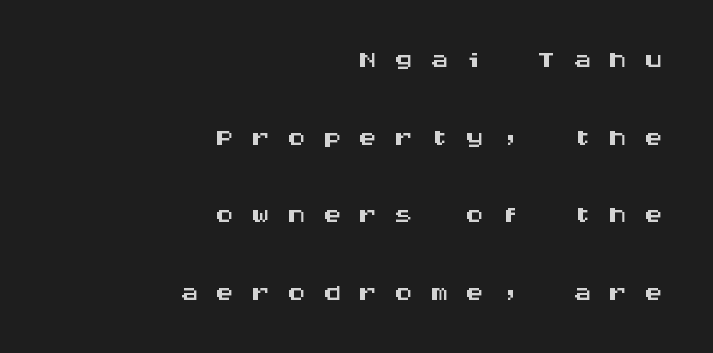
Glyph-to-glyph distance is far greater than everyday printed text. In terms of letterform style, serifs are entirely absent. Spacing verdict: monospaced, one width for all characters. When letters stand straight like this, we call the style roman or upright. A flush-right, rag-left setting is used for this passage. The vertical gap from one line to the next is large.
